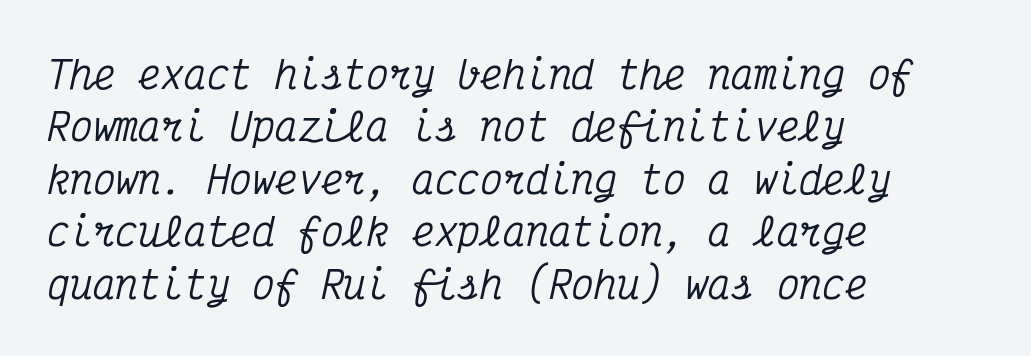
Baseline-to-baseline distance is the conventional proportion of letter height. No extra tracking has been applied to these lines. The compositor pushed each line to the left boundary. A typesetter would label this face a serif. Is the type slanted? Yes — the strokes lean at a clear angle. Note the uniform advance width — an 'i' takes as much space as an 'm'.
